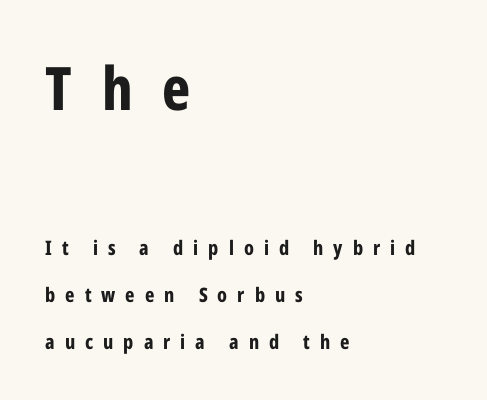
Q: Is the text bold? A: Yes.
Q: Is the text italic (slanted)? A: No, it is upright.
Q: Is the typeface a serif or a sans-serif typeface? A: Sans-serif.
Q: Is the text underlined? A: No.
Q: How is the paragraph aligned? A: Left-aligned.
Q: Is the spacing between letters normal or unusually wide? A: Unusually wide.
Q: Is the spacing between lines tight, normal or loose? A: Loose.
Q: Which block of text is set in a larger size, the first (top) or the second (bottom)? A: The first (top) one.
Q: Width (condensed, normal, or wide)? A: Condensed.
Q: Stroke contrast? A: Low.
Q: x-height? A: Medium.
Q: Monospaced? A: No.
